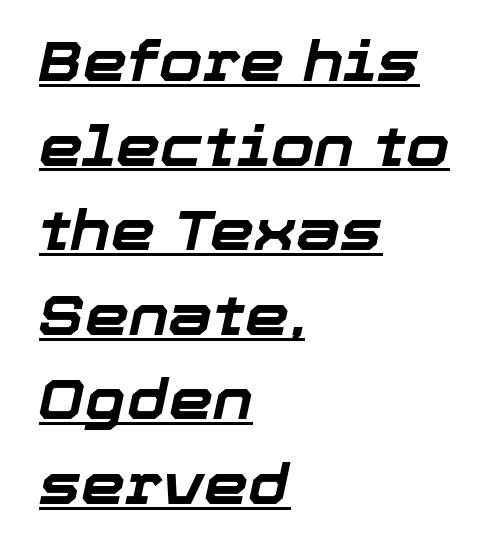
Somebody hit Ctrl+U on this one — the words are underlined. These lines carry a lot of weight — the face is fully bold. The rendering uses a moderate line-height, typical for paragraphs. There's an unmistakable incline to the writing here. In CSS terms this would be text-align: left.
